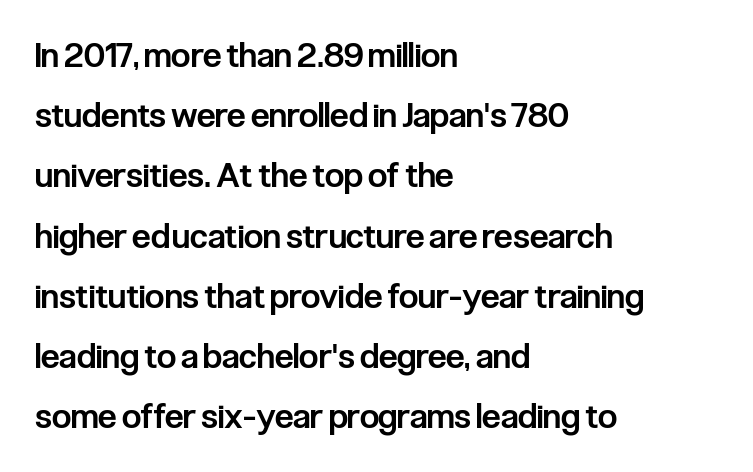
The image shows 34 px semibold, condensed sans-serif type, upright; set left-aligned, line spacing 1.77x, normal letter spacing, not underlined; low stroke contrast and a medium x-height.
